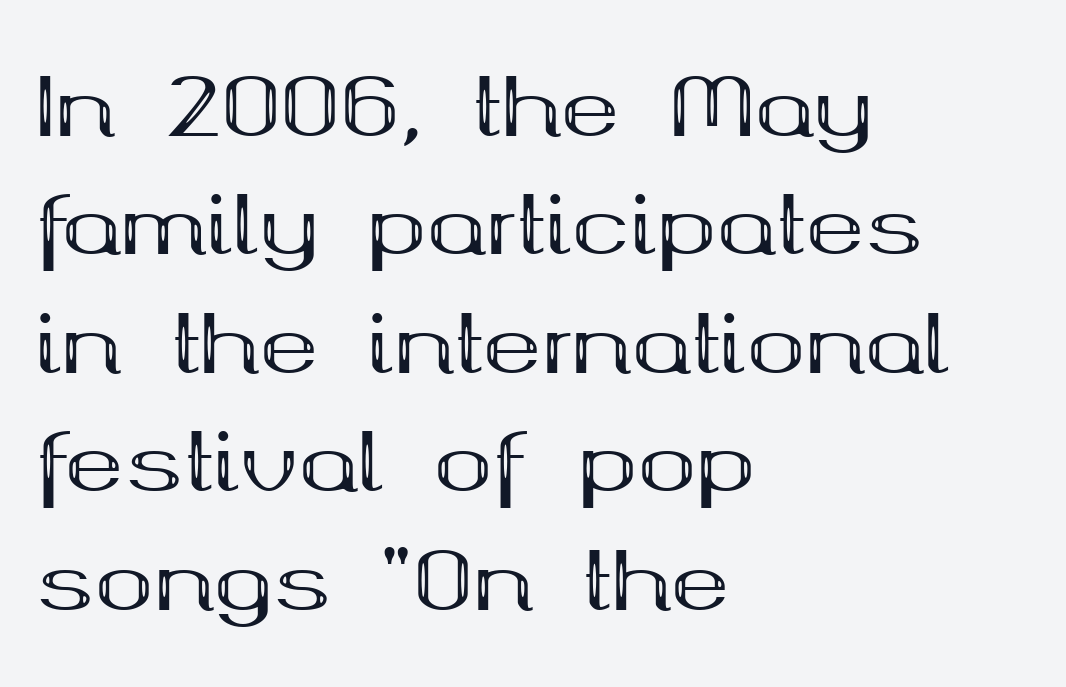
Honestly, the row spacing looks completely unremarkable. No extra tracking has been applied to these lines. The typeface chosen for these lines features serifs. Strokes here are thick enough to call this a true bold. Each letter keeps its own natural width here, so spacing adapts to shape.
